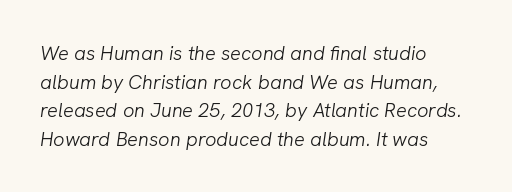
The image shows 20 px text type, italic (leaning right); set left-aligned, normal line spacing (1.43x), normal letter spacing, not underlined.
